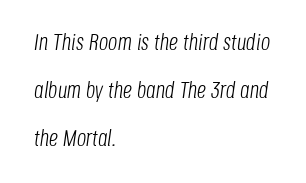
The line-height multiplier appears high, well above default. If you drew a line through each stem, it would be angled. The letterforms sit shoulder to shoulder at normal distance. The typeface has the unassuming heft of standard copy or less.
